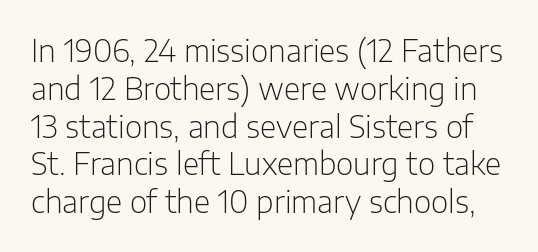
A clean baseline with only descenders dipping below it. Note: no serifs on the glyphs. Default kerning and tracking; the words read as compact shapes. Unbolded letterforms with no extra heft. The passage shown is typed in a proportional face where columns would drift.
